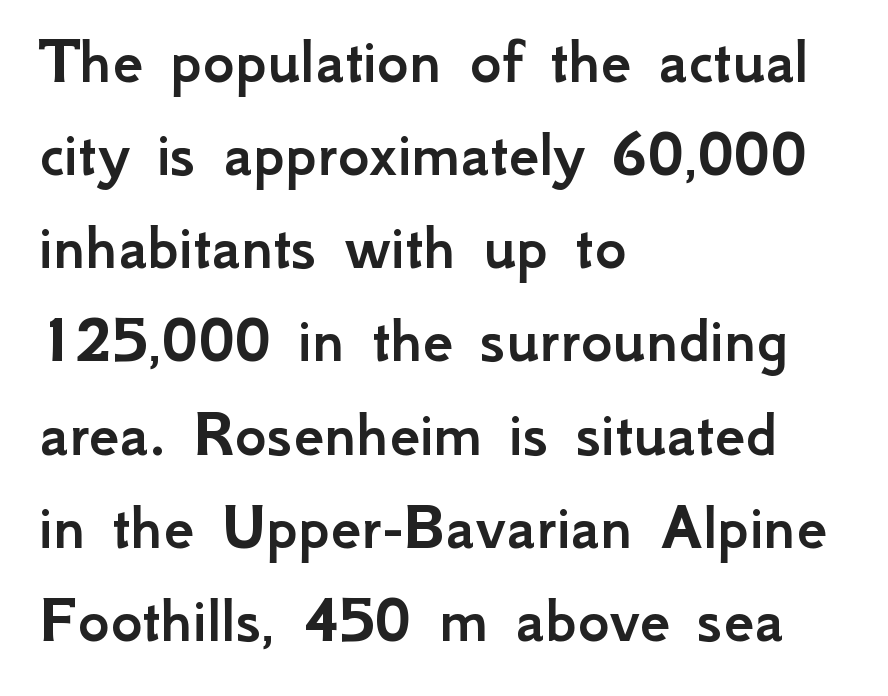
{"serif": "no", "italic": "no", "width": "normal", "stroke_contrast": "low", "x_height": "small", "monospaced": "no", "underline": "no", "align": "left", "line_spacing": "normal", "line_spacing_ratio": 1.37, "letter_spacing": "normal", "letter_spacing_em": 0.0, "glyph_px": 68}
